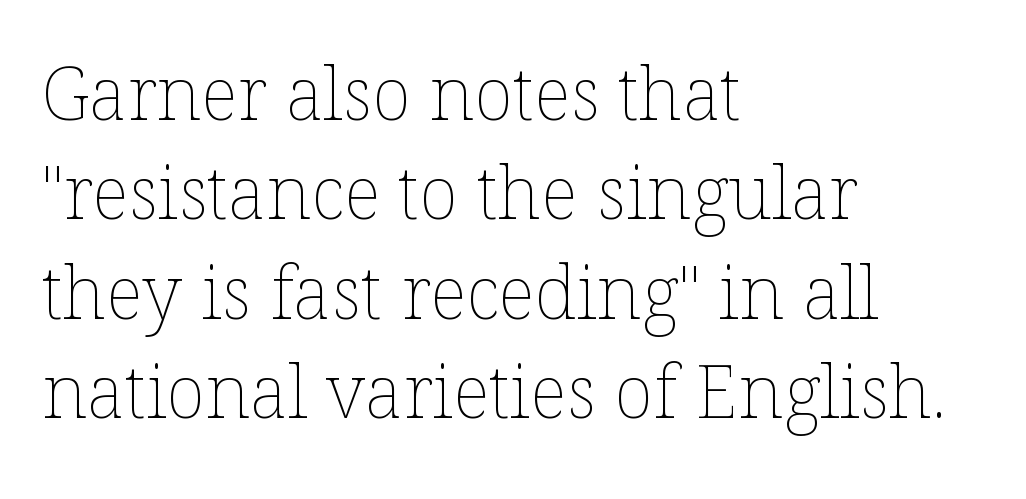
The image shows 73 px thin type, upright; set left-aligned, normal line spacing (1.36x), normal letter spacing, not underlined; low stroke contrast and a medium x-height.
